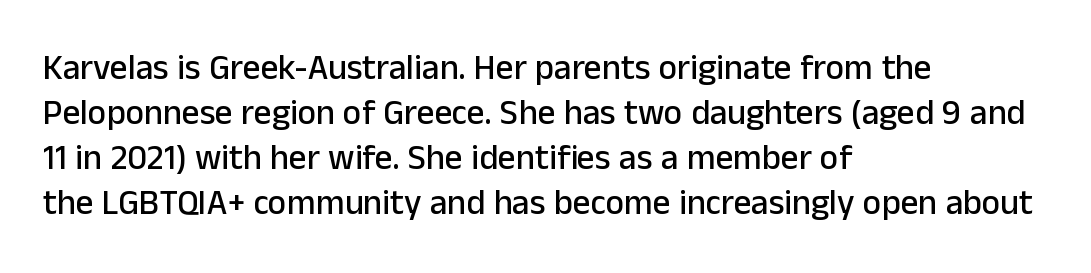
Every character sits straight up, as roman type does. The text block is weighted toward the left margin, trailing off unevenly rightward. The typeface chosen for these lines omits serifs. Underlining? Definitely not there.
